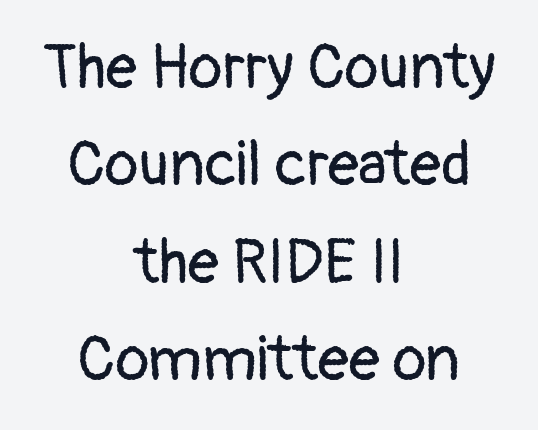
Q: Is the text bold? A: No.
Q: Is the text italic (slanted)? A: No, it is upright.
Q: Is the typeface a serif or a sans-serif typeface? A: Sans-serif.
Q: Is the text underlined? A: No.
Q: How is the paragraph aligned? A: Centered.
Q: Is the spacing between letters normal or unusually wide? A: Normal.
Q: Is the spacing between lines tight, normal or loose? A: Normal.
Q: Width (condensed, normal, or wide)? A: Normal.
Q: Stroke contrast? A: Low.
Q: x-height? A: Medium.
Q: Monospaced? A: No.
